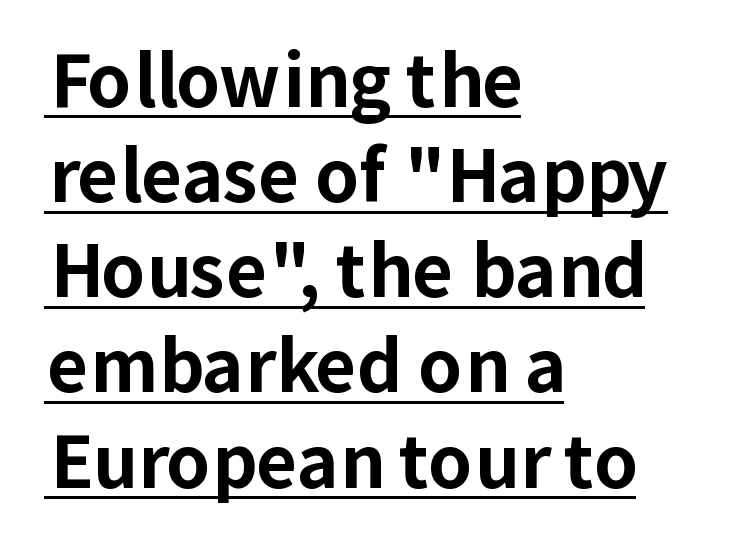
{"serif": "no", "italic": "no", "bold": "yes", "weight": "bold", "width": "normal", "stroke_contrast": "low", "x_height": "medium", "monospaced": "no", "underline": "yes", "align": "left", "line_spacing": "normal", "line_spacing_ratio": 1.34, "letter_spacing": "normal", "letter_spacing_em": 0.0, "glyph_px": 71}
